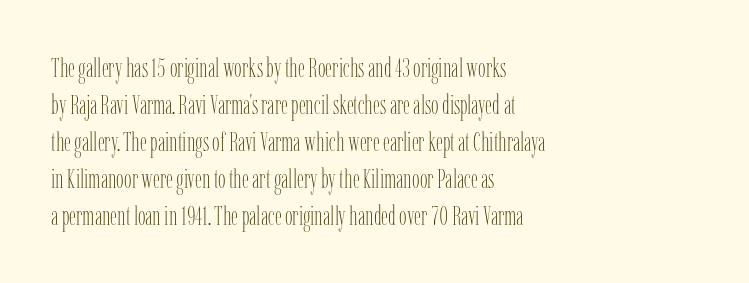
Reading down the block, your eye returns to a fixed left position each line. Tall strokes in this sample are plumb rather than angled. The rendering uses a moderate line-height, typical for paragraphs. This is not heavy type; no bold has been used. Any mark beneath the type? The region is blank. Each word holds together tightly as a unit, with standard inter-letter gaps.
